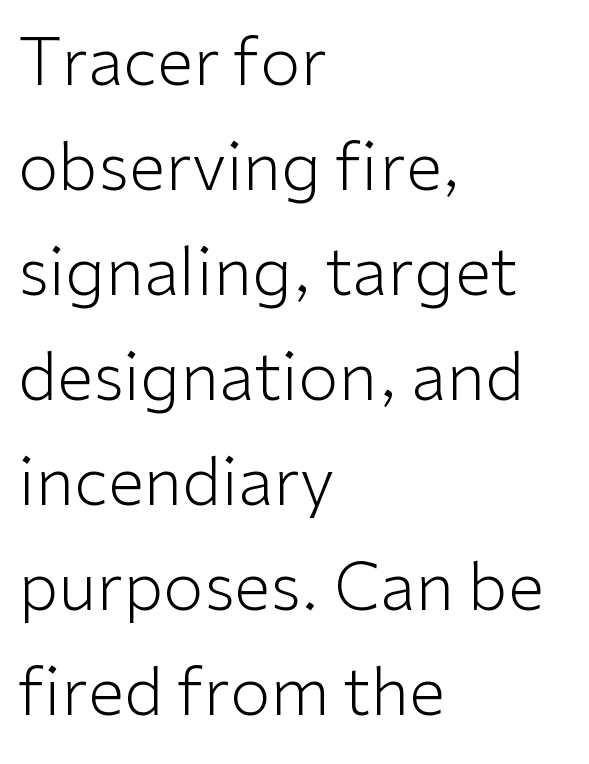
Q: Is the text bold? A: No.
Q: Is the text italic (slanted)? A: No, it is upright.
Q: Is the typeface a serif or a sans-serif typeface? A: Sans-serif.
Q: Is the text underlined? A: No.
Q: How is the paragraph aligned? A: Left-aligned.
Q: Is the spacing between letters normal or unusually wide? A: Normal.
Q: Is the spacing between lines tight, normal or loose? A: Normal.
Q: Width (condensed, normal, or wide)? A: Normal.
Q: Stroke contrast? A: Low.
Q: x-height? A: Medium.
Q: Monospaced? A: No.
